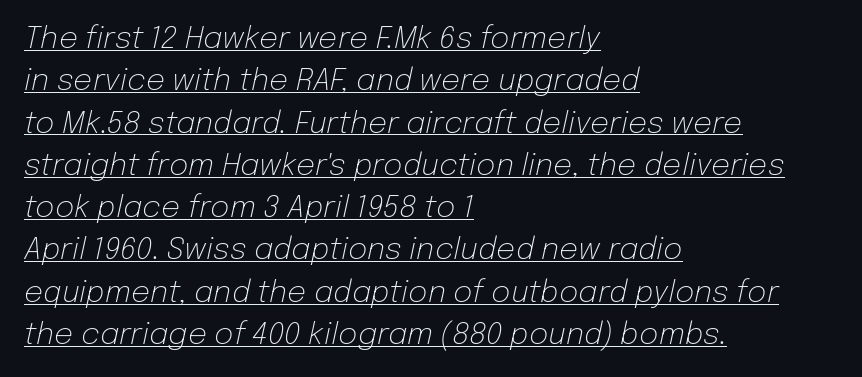
Has an underline been added? It has. The face looks like a standard text weight, possibly lighter. The passage shown has conventional tracking throughout. In terms of posture, this sample is oblique.
